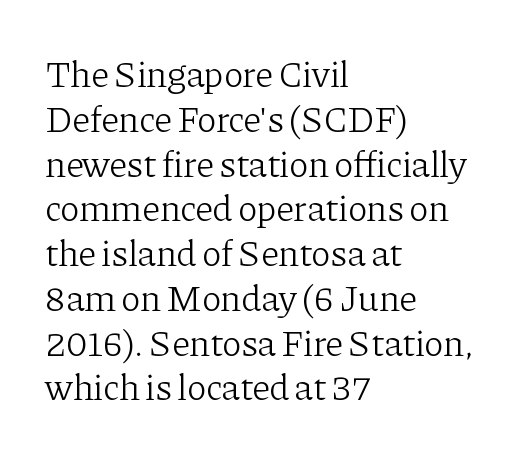
The image shows 37 px light serif type, upright; set left-aligned, line spacing 1.21x, normal letter spacing, not underlined; low stroke contrast and a medium x-height.
